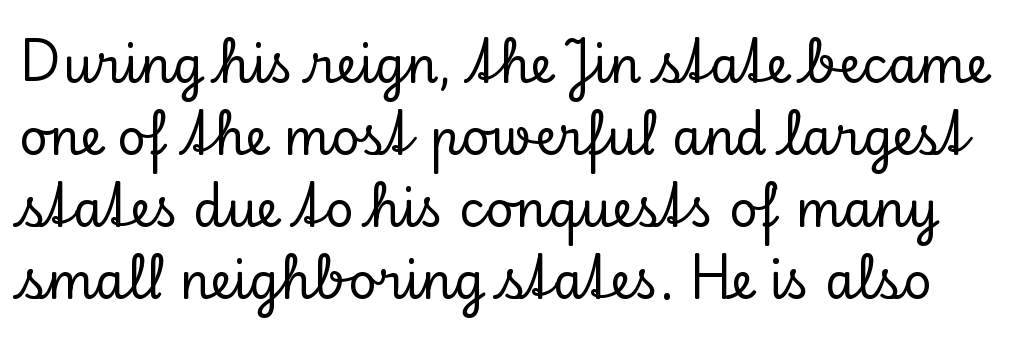
The line-height multiplier appears to be the usual default. Each letter keeps its own natural width here, so spacing adapts to shape. Lines of text with bare space underneath.
